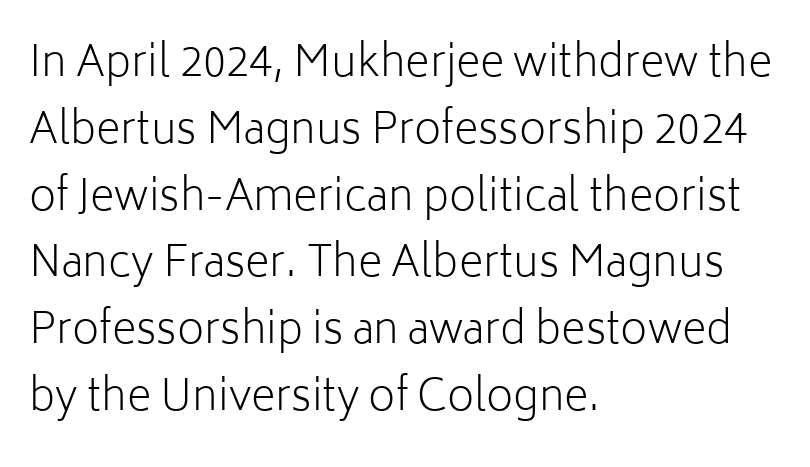
{"serif": "no", "italic": "no", "bold": "no", "weight": "light", "width": "normal", "stroke_contrast": "low", "x_height": "medium", "monospaced": "no", "underline": "no", "align": "left", "line_spacing": "normal", "line_spacing_ratio": 1.59, "letter_spacing": "normal", "letter_spacing_em": 0.0, "glyph_px": 42}
